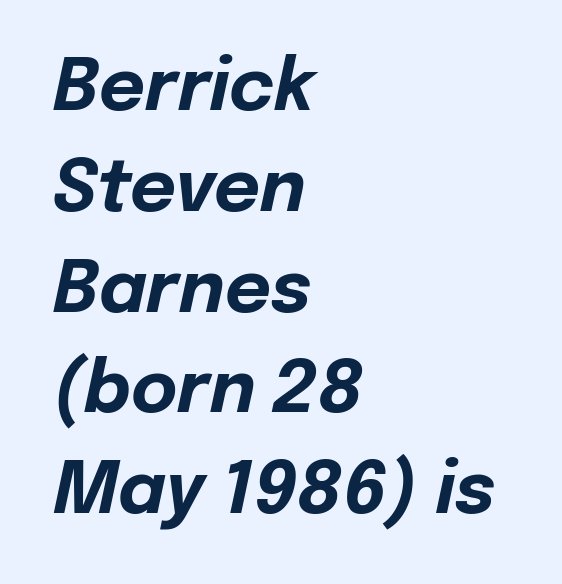
The image shows 71 px bold type, italic (leaning right); set left-aligned, normal line spacing (1.42x), normal letter spacing, not underlined; low stroke contrast and a medium x-height.
